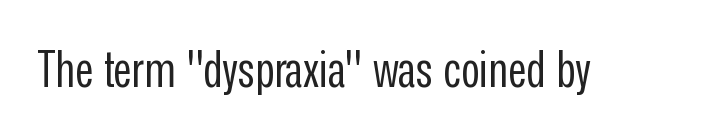
The lettering stays uniformly vertical, giving the passage a roman look. A clean baseline with only descenders dipping below it. Here the designer chose a conventional face with non-uniform glyph widths. I'd call this a sans setting — the letters go barefoot.
